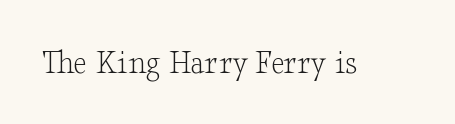
Q: Is the text bold? A: No.
Q: Is the text italic (slanted)? A: No, it is upright.
Q: Is the typeface a serif or a sans-serif typeface? A: Serif.
Q: Is the text underlined? A: No.
Q: Is the spacing between letters normal or unusually wide? A: Normal.
Q: Width (condensed, normal, or wide)? A: Wide.
Q: Stroke contrast? A: Low.
Q: x-height? A: Small.
Q: Monospaced? A: No.
